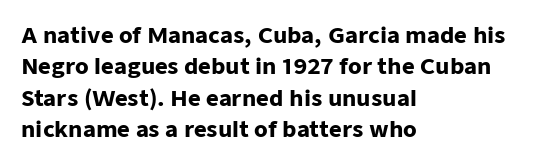
{"italic": "no", "bold": "yes", "underline": "no", "align": "left", "line_spacing": "normal", "line_spacing_ratio": 1.43, "letter_spacing": "normal", "letter_spacing_em": 0.0, "glyph_px": 22}
